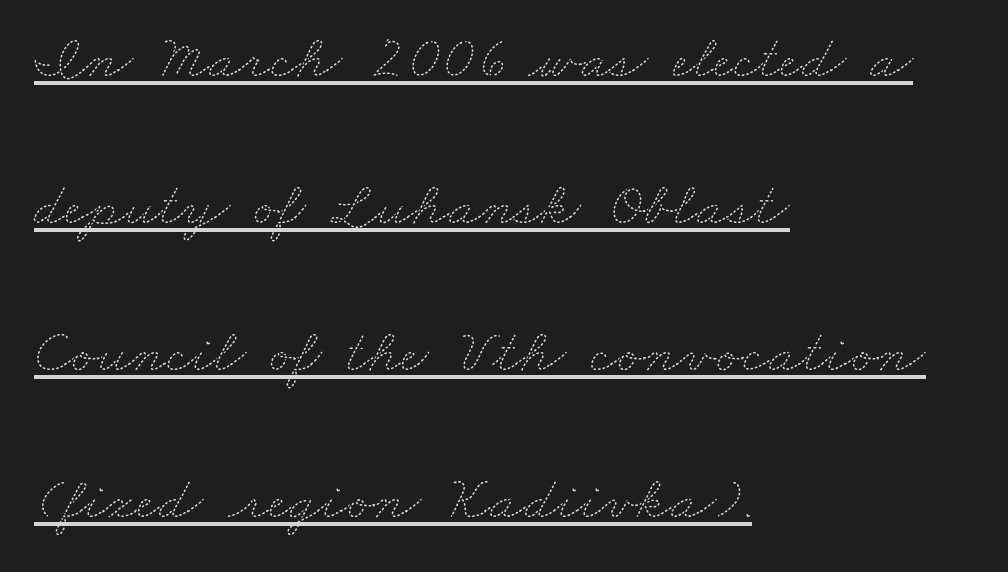
The image shows 62 px thin, wide type; set left-aligned, loose line spacing (2.37x), normal letter spacing, underlined; medium stroke contrast and a small x-height.
